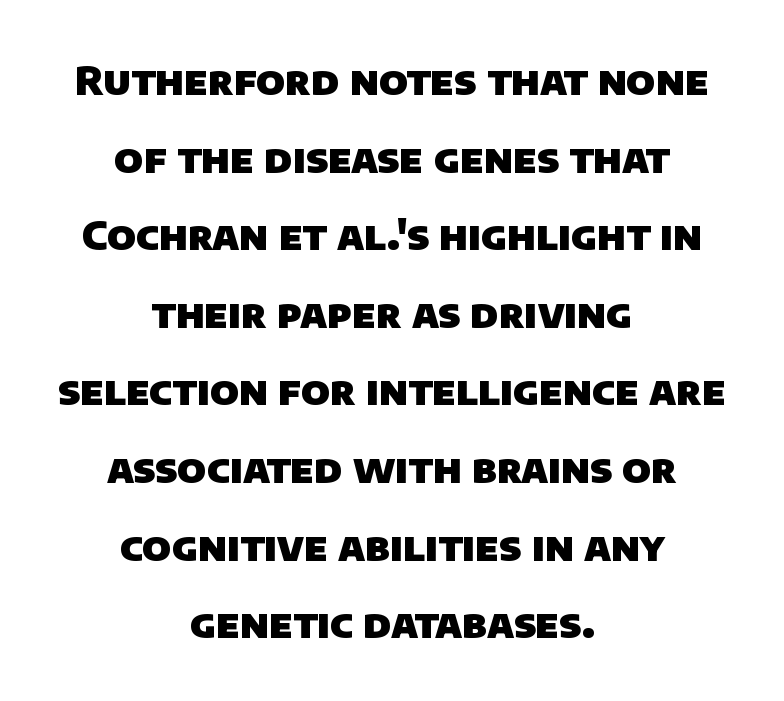
Bare-footed words on every line. What kind of face is this? One without serifs — a sans. How would I describe the line gaps? Wide and relaxed. The line texture is even and compact thanks to regular tracking. Each letter keeps its own natural width here, so spacing adapts to shape.
